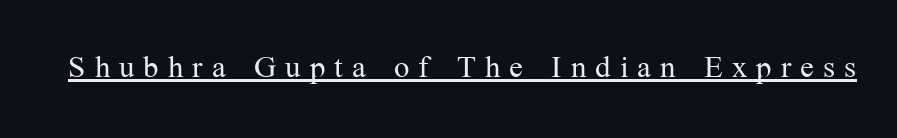
Q: Is the text bold? A: No.
Q: Is the text italic (slanted)? A: No, it is upright.
Q: Is the typeface a serif or a sans-serif typeface? A: Serif.
Q: Is the text underlined? A: Yes.
Q: Is the spacing between letters normal or unusually wide? A: Unusually wide.
Q: Width (condensed, normal, or wide)? A: Normal.
Q: Stroke contrast? A: Medium.
Q: x-height? A: Medium.
Q: Monospaced? A: No.
